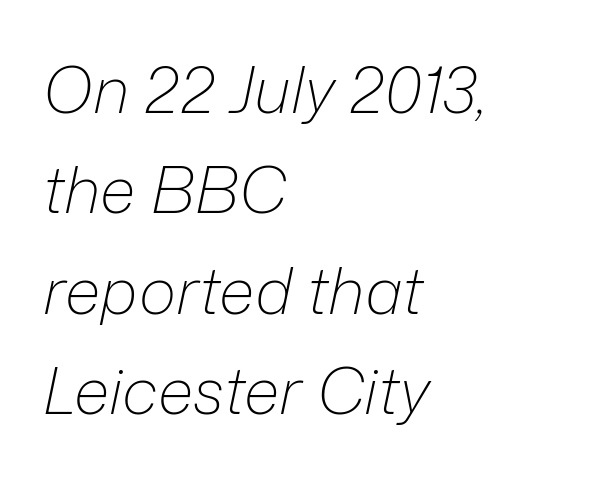
Horizontal alignment here is leftward, the default for most running prose. The letters are slanted; this is an italic face. The gaps between neighbouring characters are ordinary and unremarkable. The designer left line spacing at the default. Character widths vary here, with narrow letters taking less room than wide ones. The passage shown is not bold in any degree.
